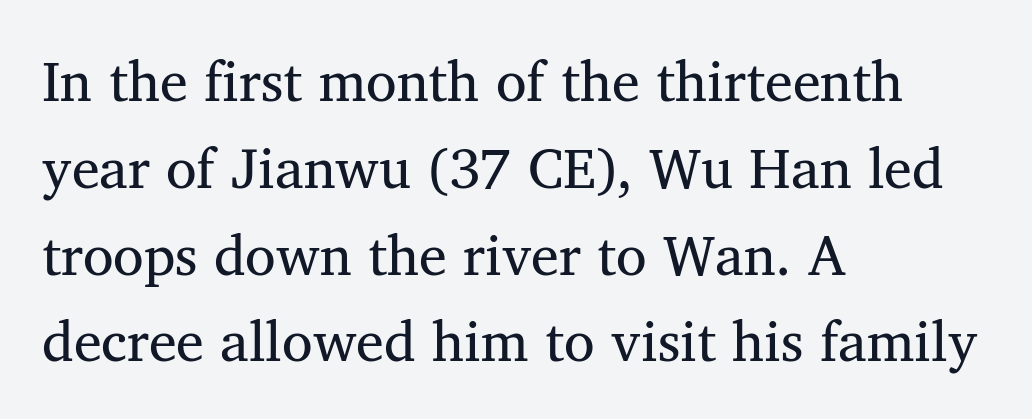
The image shows 56 px serif type; set left-aligned, normal line spacing (1.55x), normal letter spacing, not underlined; medium stroke contrast and a medium x-height.
